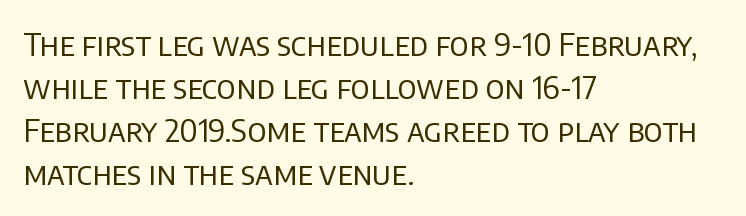
{"serif": "no", "italic": "no", "bold": "no", "weight": "regular", "width": "normal", "stroke_contrast": "low", "x_height": "large", "monospaced": "no", "underline": "no", "align": "left", "line_spacing": "normal", "line_spacing_ratio": 1.34, "letter_spacing": "normal", "letter_spacing_em": 0.0, "glyph_px": 32}
